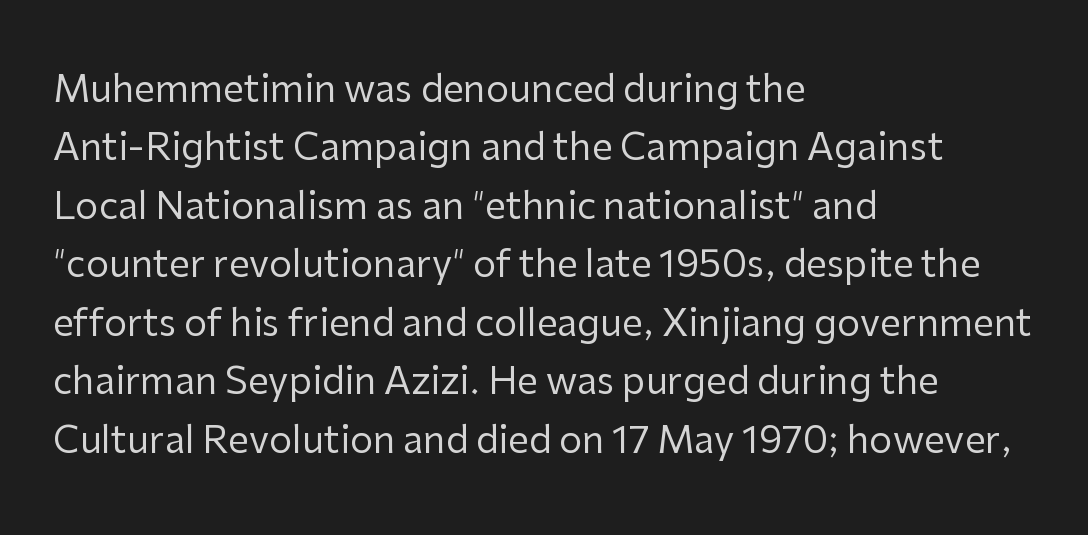
The image shows 37 px regular-weight sans-serif type, upright; set left-aligned, normal line spacing (1.58x), normal letter spacing, not underlined; low stroke contrast and a medium x-height.
